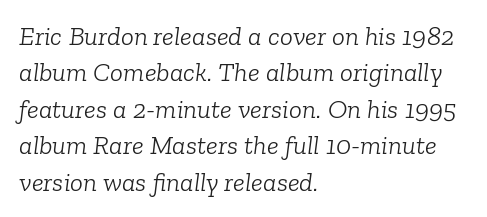
Is there much room between lines? A standard amount, neither cramped nor airy. Weight: regular or lighter. No word sits above an underline. The text carries the slant typical of an italic or oblique font.
